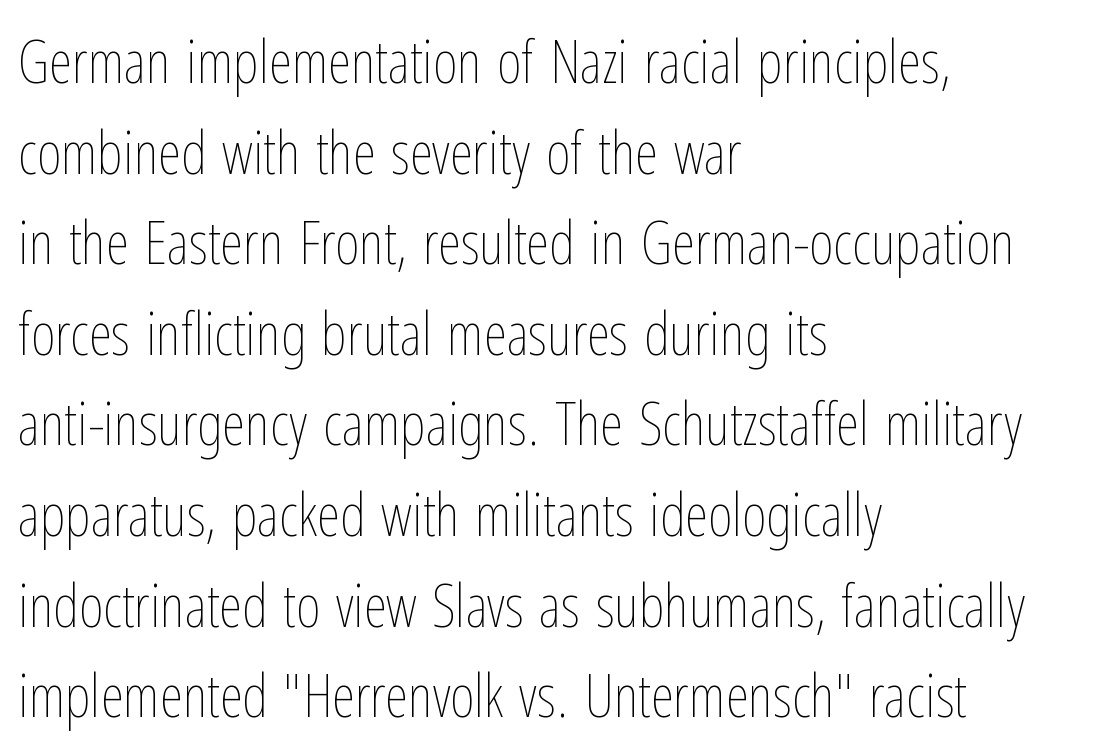
Q: Is the text bold? A: No.
Q: Is the text italic (slanted)? A: No, it is upright.
Q: Is the text underlined? A: No.
Q: How is the paragraph aligned? A: Left-aligned.
Q: Is the spacing between letters normal or unusually wide? A: Normal.
Q: Is the spacing between lines tight, normal or loose? A: Normal.
Q: Width (condensed, normal, or wide)? A: Condensed.
Q: Stroke contrast? A: Low.
Q: x-height? A: Medium.
Q: Monospaced? A: No.
